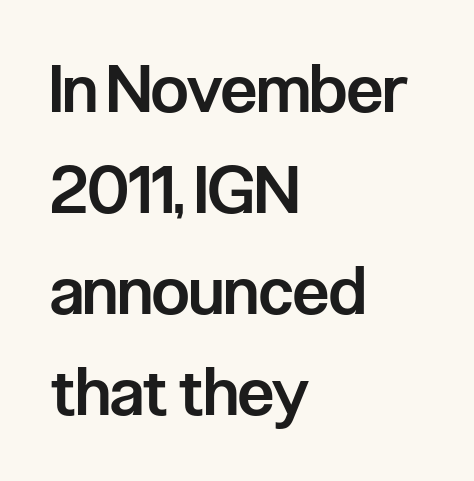
Q: Is the text bold? A: Semi-bold.
Q: Is the text italic (slanted)? A: No, it is upright.
Q: Is the typeface a serif or a sans-serif typeface? A: Sans-serif.
Q: Is the text underlined? A: No.
Q: How is the paragraph aligned? A: Left-aligned.
Q: Is the spacing between letters normal or unusually wide? A: Normal.
Q: Is the spacing between lines tight, normal or loose? A: Normal.
Q: Width (condensed, normal, or wide)? A: Condensed.
Q: Stroke contrast? A: Low.
Q: x-height? A: Medium.
Q: Monospaced? A: No.
